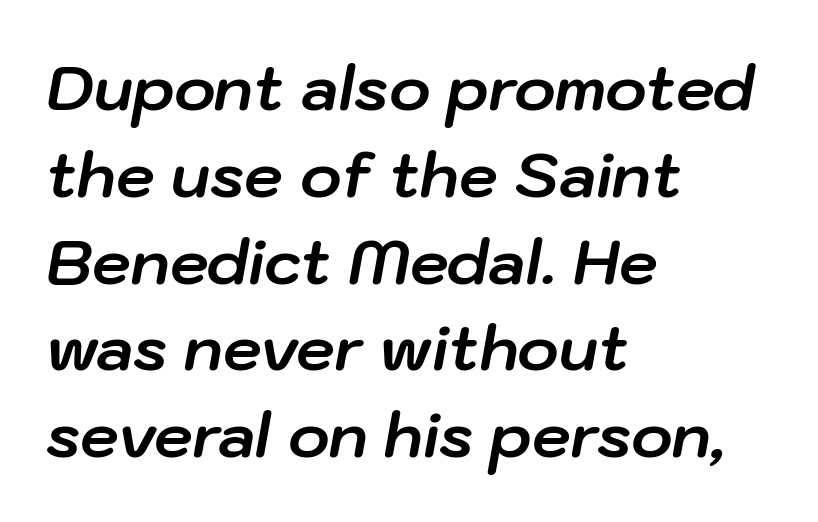
{"italic": "yes", "lean": "right", "slant_degrees": 10, "bold": "yes", "weight": "bold", "width": "normal", "stroke_contrast": "low", "x_height": "medium", "monospaced": "no", "underline": "no", "align": "left", "line_spacing": "normal", "line_spacing_ratio": 1.4, "letter_spacing": "normal", "letter_spacing_em": 0.0, "glyph_px": 62}
